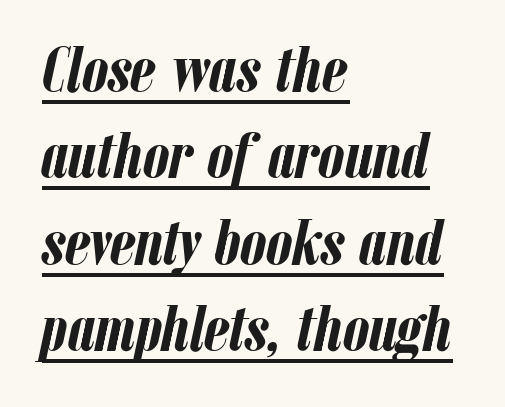
There is no visible air inserted between adjacent glyphs. The block of text has a typical density, with ordinary space between rows. A typesetter would mark this as italic. Compared with an ordinary text face, these strokes are far heavier — a full bold. This sample carries an underscore along the baseline area. The letters advance in unequal steps, a hallmark of proportional type.
